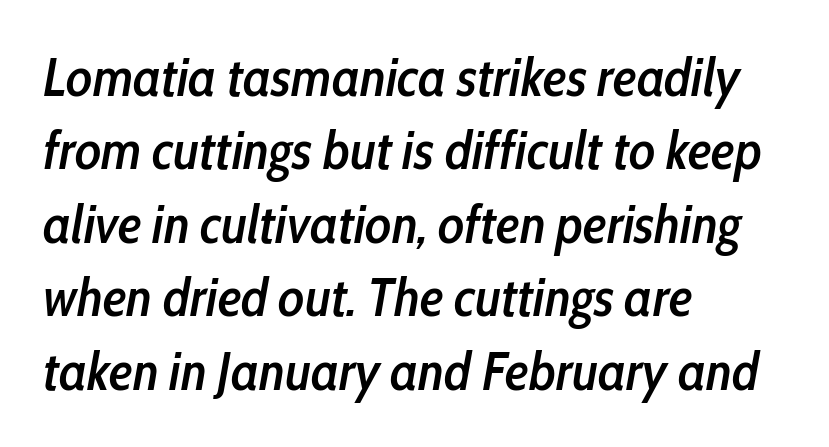
Character widths vary here, with narrow letters taking less room than wide ones. Notice how the stems are inclined rather than vertical — that's the hallmark of italics. Characters follow at the spacing the type designer built in. Which margin do the lines hug? The left one — the right edge is uneven. Caption: semibold face, moderately heavy strokes. Check the space under the baseline: it is left empty.
